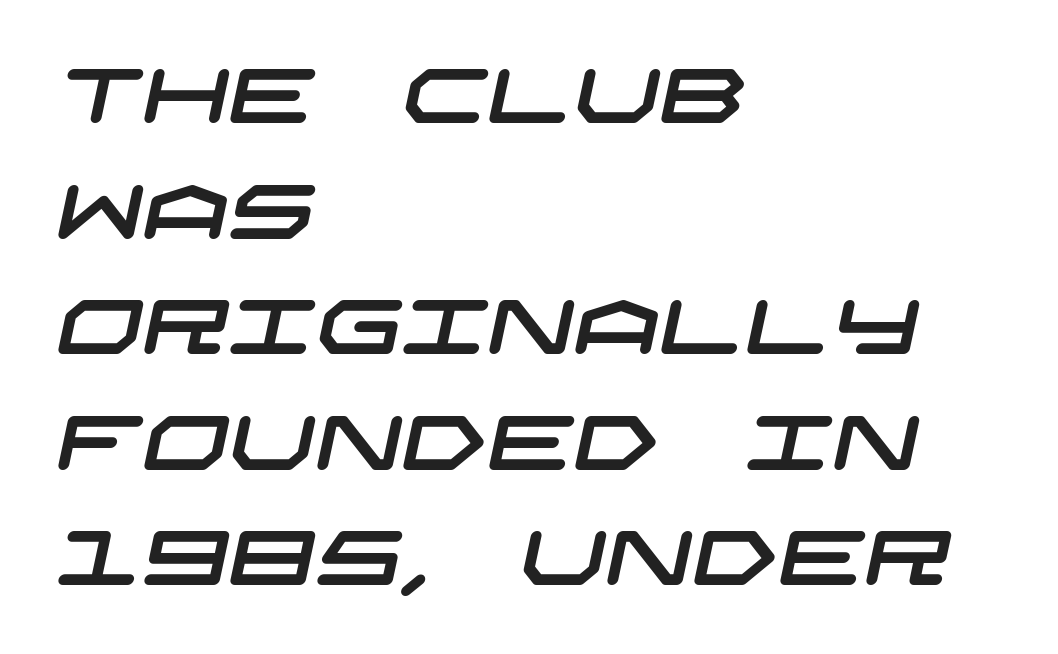
{"serif": "no", "width": "wide", "stroke_contrast": "low", "x_height": "large", "underline": "no", "align": "left", "line_spacing": "normal", "line_spacing_ratio": 1.52, "letter_spacing": "normal", "letter_spacing_em": 0.0, "glyph_px": 76}
